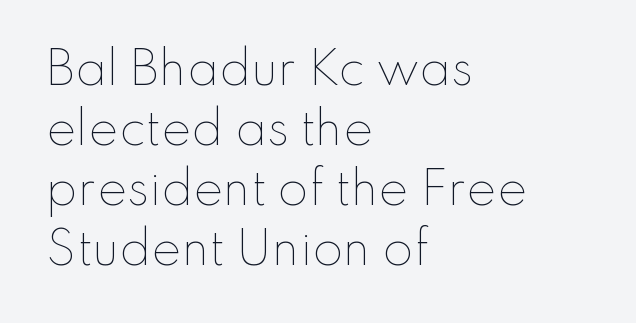
The space beneath each line is pristine and unruled. Regular leading. How are the letters spaced? Ordinarily, with no added tracking. The face used here is proportionally spaced, like ordinary book or web type. On a weight scale, this lands at 450 or below.
